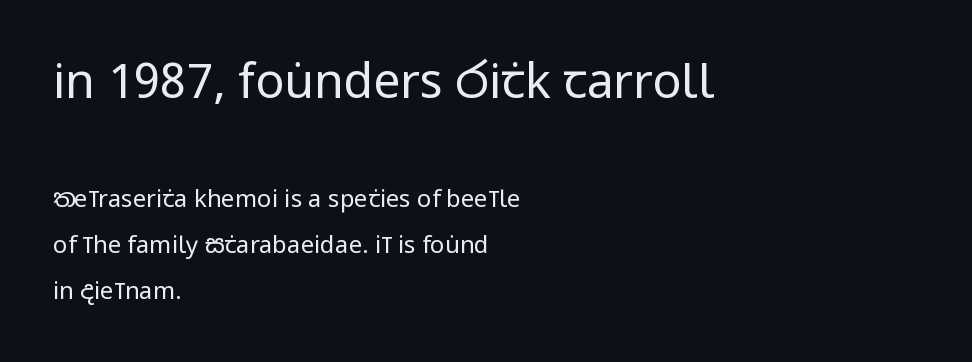
The image shows 48 px regular-weight, condensed sans-serif type, upright; set left-aligned, loose line spacing (1.92x), normal letter spacing, not underlined; the first (top) block is 2.0x larger; low stroke contrast and a large x-height.
